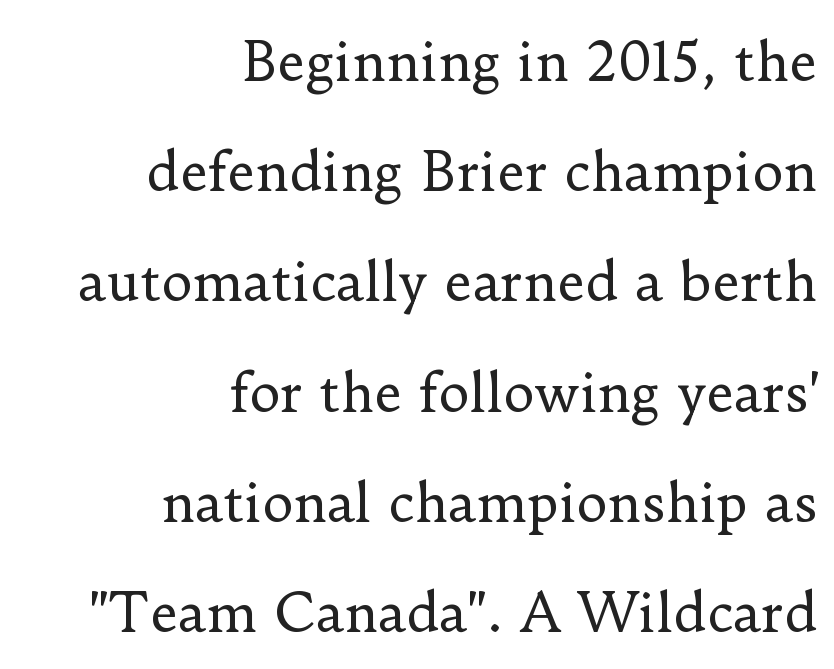
Reading down the column, the eye jumps a long way to each next line. Underlining? Definitely not there. The designer went with a serif here, giving each stem small feet. Looks like regular typesetting: each glyph gets only the width it needs. The lines are quadded right. The specimen reads as upright at a glance.
